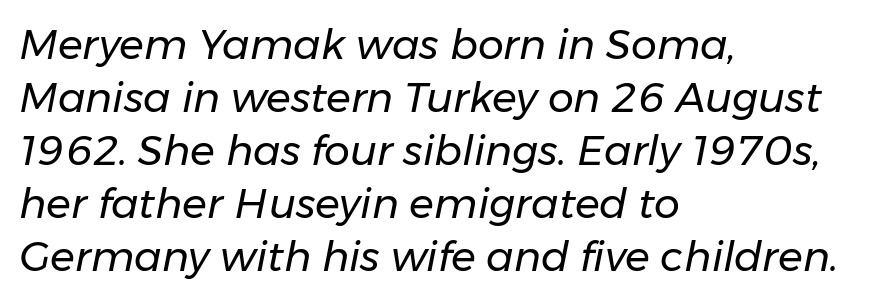
These lines keep a tight, regular rhythm from letter to letter. Compared with ordinary roman type, these characters are visibly tilted. Where is the straight margin? On the left. Do the characters align in a grid? No, the font is proportional. These lines sit exactly where default settings would place them.
